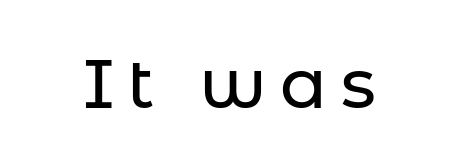
Unmarked baselines from the first word to the last. Each letter keeps its own natural width here, so spacing adapts to shape. The font's upright variant was chosen for this text. Font category for this specimen: sans-serif.
